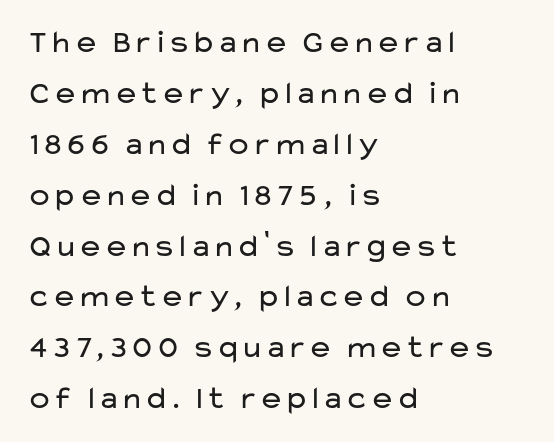
Anything drawn beneath the words? Only blank space. Evenly set lines give the paragraph a standard silhouette. A typesetter would call this proportional, since set widths differ per character. In terms of letterspacing, this is plain default setting.
